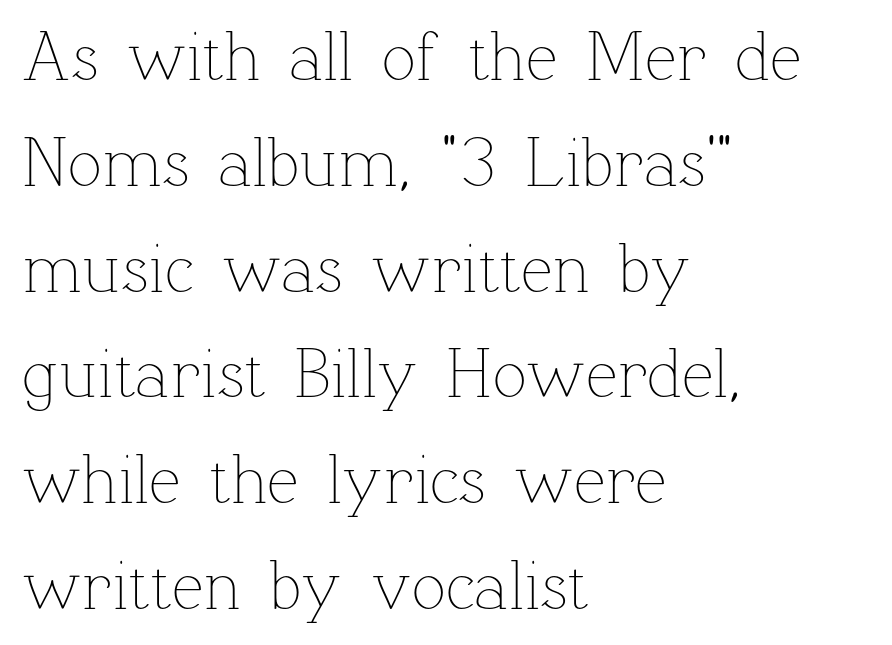
Stems and bowls with no extra thickness — not bold. This rendering uses left alignment, leaving the right contour irregular. Notice how descenders clear the ascenders below comfortably — that's standard leading. The letters advance in unequal steps, a hallmark of proportional type. Beneath every word, the page is bare.
